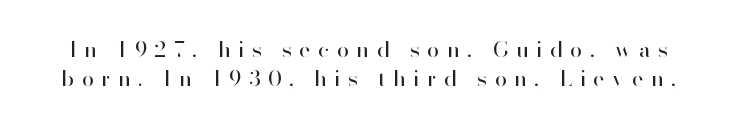
The image shows 22 px text type, upright; set normal line spacing (1.31x), unusually wide letter spacing (+0.34 em), not underlined.
